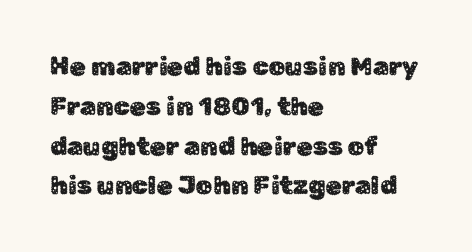
Q: Is the text italic (slanted)? A: No, it is upright.
Q: Is the text underlined? A: No.
Q: How is the paragraph aligned? A: Left-aligned.
Q: Is the spacing between letters normal or unusually wide? A: Normal.
Q: Is the spacing between lines tight, normal or loose? A: Normal.
